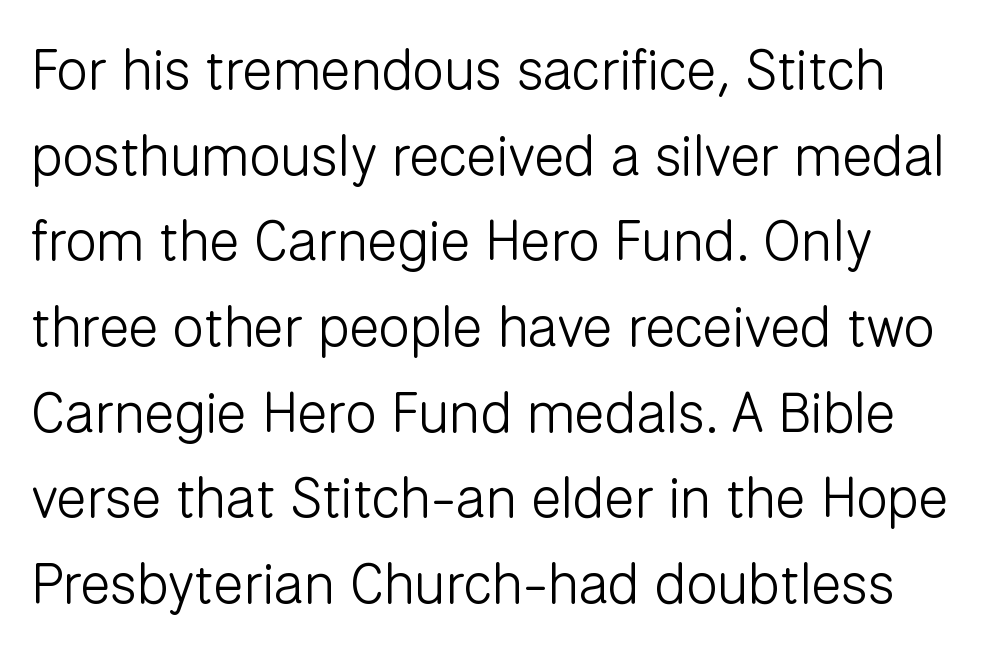
Rendered with straight, roman letterforms. The passage shown is not bold in any degree. Here the designer chose a conventional face with non-uniform glyph widths. Beneath every word, the page is bare. Each word holds together tightly as a unit, with standard inter-letter gaps. Vertical spacing — default.
